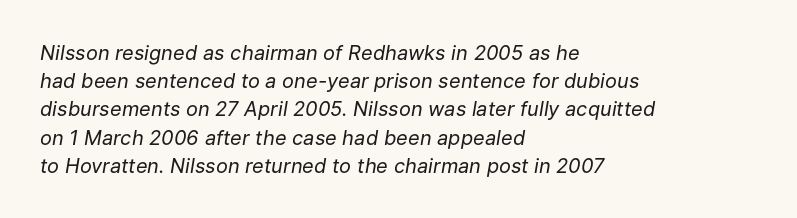
The image shows 20 px text type, italic (leaning right); set left-aligned, normal line spacing (1.41x), normal letter spacing, not underlined.
